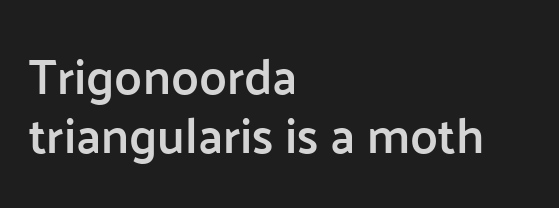
{"serif": "no", "italic": "no", "bold": "semi", "weight": "semibold", "width": "normal", "stroke_contrast": "low", "x_height": "medium", "monospaced": "no", "underline": "no", "align": "left", "line_spacing_ratio": 1.21, "letter_spacing": "normal", "letter_spacing_em": 0.0, "glyph_px": 49}
